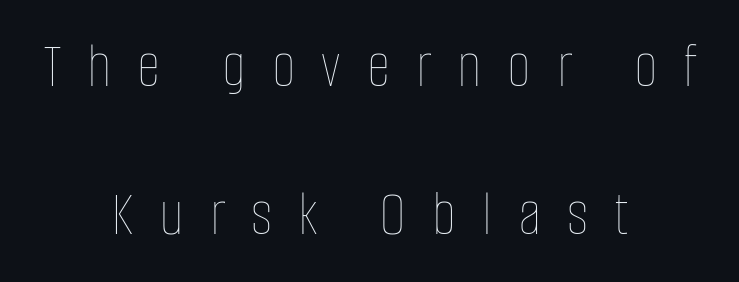
Q: Is the text bold? A: No.
Q: Is the text italic (slanted)? A: No, it is upright.
Q: Is the text underlined? A: No.
Q: How is the paragraph aligned? A: Centered.
Q: Is the spacing between letters normal or unusually wide? A: Unusually wide.
Q: Is the spacing between lines tight, normal or loose? A: Loose.
Q: Width (condensed, normal, or wide)? A: Condensed.
Q: Stroke contrast? A: Low.
Q: x-height? A: Large.
Q: Monospaced? A: No.
